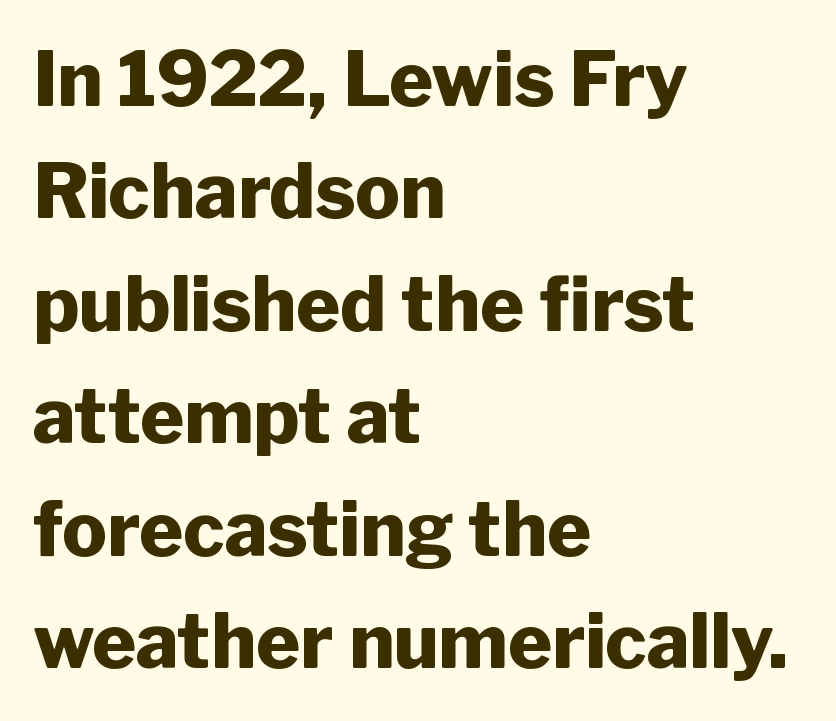
{"serif": "no", "italic": "no", "bold": "yes", "weight": "heavy", "width": "normal", "stroke_contrast": "low", "x_height": "medium", "monospaced": "no", "underline": "no", "align": "left", "line_spacing": "normal", "line_spacing_ratio": 1.5, "letter_spacing": "normal", "letter_spacing_em": 0.0, "glyph_px": 75}
